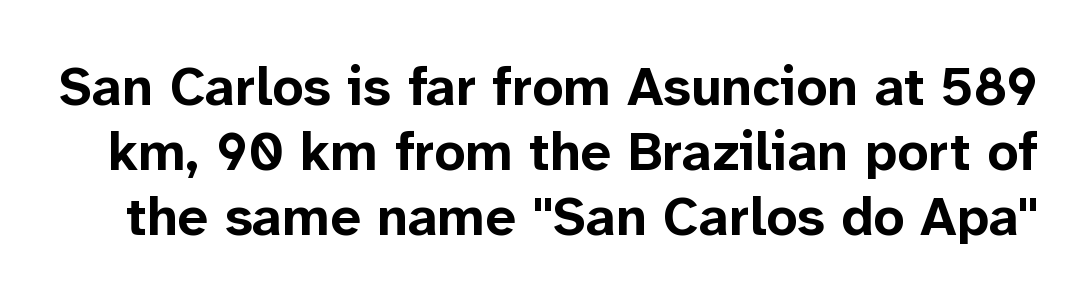
{"serif": "no", "italic": "no", "bold": "yes", "weight": "bold", "width": "normal", "stroke_contrast": "low", "x_height": "medium", "monospaced": "no", "underline": "no", "line_spacing_ratio": 1.2, "letter_spacing": "normal", "letter_spacing_em": 0.0, "glyph_px": 54}
